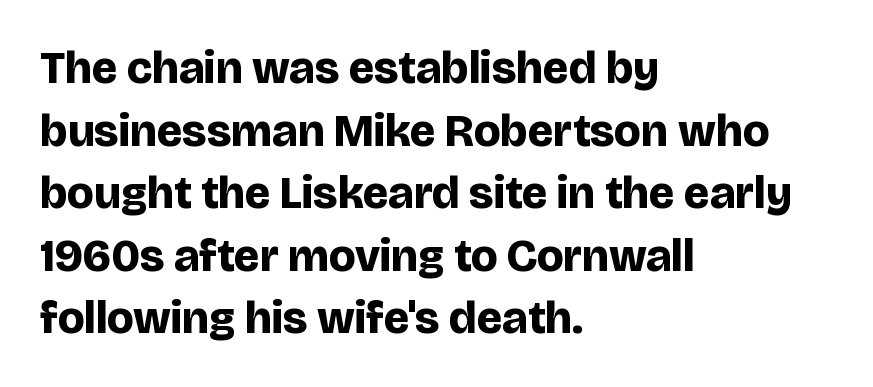
Q: Is the text bold? A: Yes.
Q: Is the text italic (slanted)? A: No, it is upright.
Q: Is the typeface a serif or a sans-serif typeface? A: Sans-serif.
Q: Is the text underlined? A: No.
Q: How is the paragraph aligned? A: Left-aligned.
Q: Is the spacing between letters normal or unusually wide? A: Normal.
Q: Is the spacing between lines tight, normal or loose? A: Normal.
Q: Width (condensed, normal, or wide)? A: Normal.
Q: Stroke contrast? A: Low.
Q: x-height? A: Large.
Q: Monospaced? A: No.
